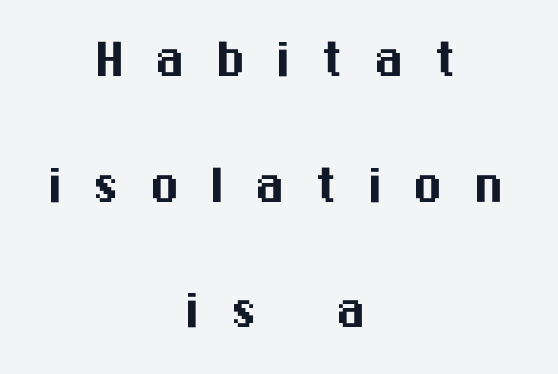
Q: Is the text italic (slanted)? A: No, it is upright.
Q: Is the typeface a serif or a sans-serif typeface? A: Sans-serif.
Q: Is the text underlined? A: No.
Q: How is the paragraph aligned? A: Centered.
Q: Is the spacing between letters normal or unusually wide? A: Unusually wide.
Q: Is the spacing between lines tight, normal or loose? A: Loose.
Q: Width (condensed, normal, or wide)? A: Normal.
Q: Stroke contrast? A: Medium.
Q: x-height? A: Medium.
Q: Monospaced? A: No.
